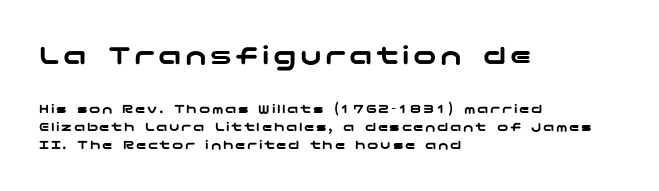
The image shows 29 px wide sans-serif type, upright; set left-aligned, normal line spacing (1.3x), not underlined; the first (top) block is 2.07x larger; low stroke contrast and a medium x-height.
